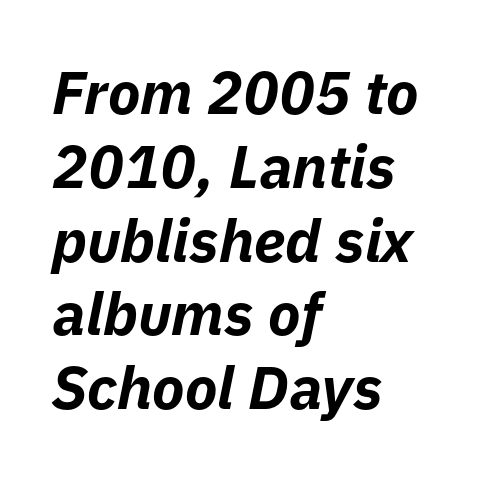
Q: Is the text bold? A: Yes.
Q: Is the text italic (slanted)? A: Yes, it leans right by about 11 degrees.
Q: Is the text underlined? A: No.
Q: How is the paragraph aligned? A: Left-aligned.
Q: Is the spacing between letters normal or unusually wide? A: Normal.
Q: Width (condensed, normal, or wide)? A: Normal.
Q: Stroke contrast? A: Low.
Q: x-height? A: Medium.
Q: Monospaced? A: No.
